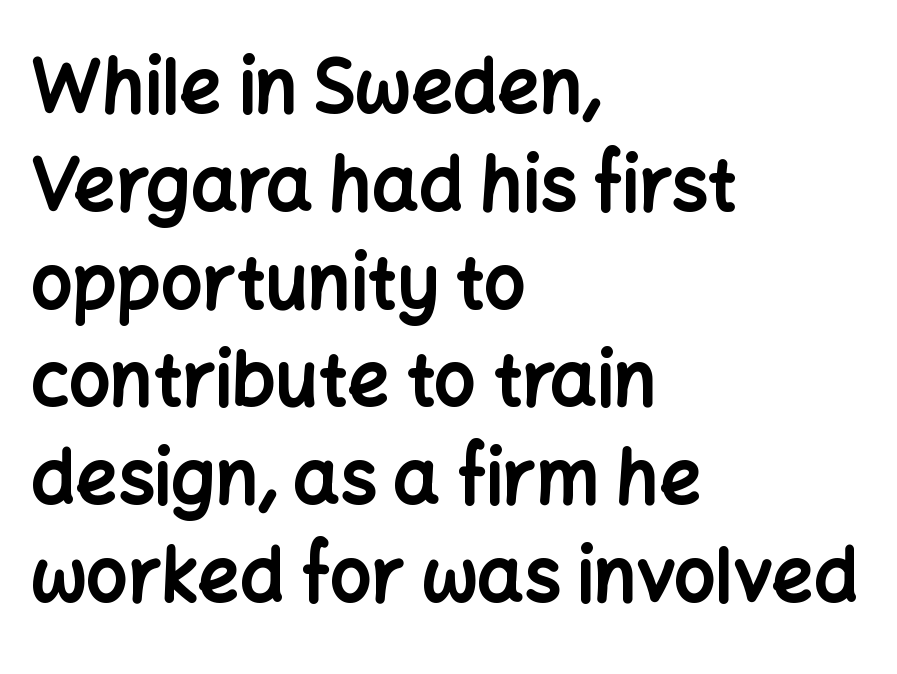
The image shows 73 px bold sans-serif type, upright; set left-aligned, normal line spacing (1.34x), normal letter spacing, not underlined; low stroke contrast and a medium x-height.
